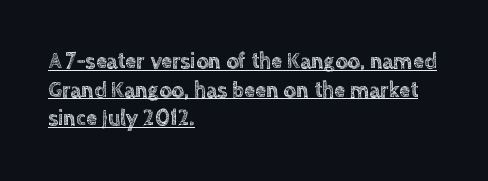
The image shows 22 px text type, upright; set left-aligned, normal line spacing (1.3x), normal letter spacing, underlined.
